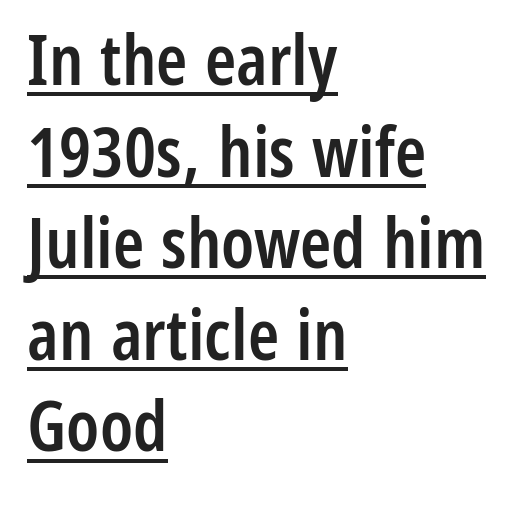
These characters rest on top of a visible drawn line. The paragraph shown leans on its left margin. Here the designer chose a conventional face with non-uniform glyph widths. I'd describe the lettering as semibold — firm but not a full bold. How are the letters spaced? Ordinarily, with no added tracking. The font's upright variant was chosen for this text.
